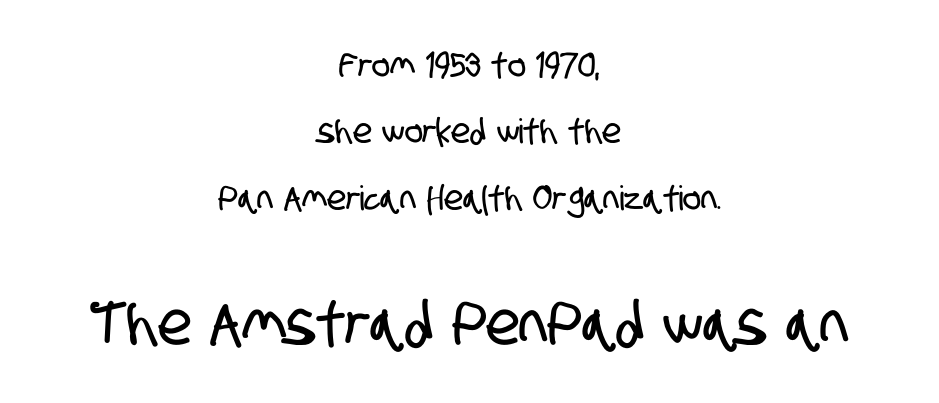
The image shows 60 px condensed sans-serif type; set centered, loose line spacing (1.95x), normal letter spacing, not underlined; the second (bottom) block is 1.76x larger; low stroke contrast and a large x-height.
